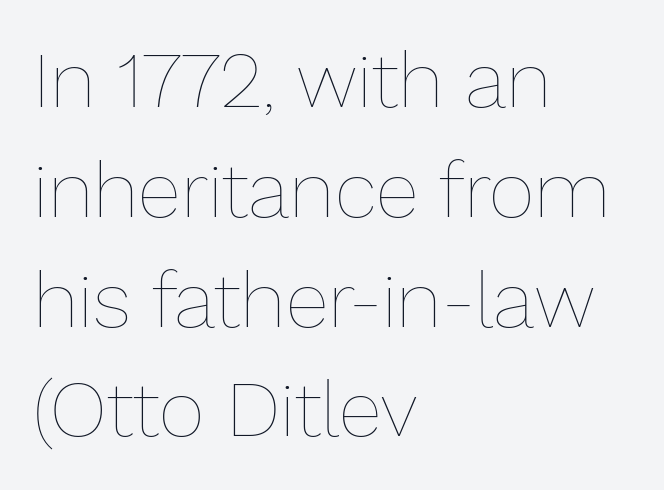
The image shows 79 px thin type, upright; set left-aligned, normal line spacing (1.39x), normal letter spacing, not underlined; low stroke contrast and a medium x-height.
